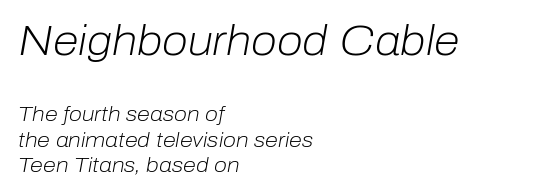
Q: Is the text bold? A: No.
Q: Is the text italic (slanted)? A: Yes, it leans right by about 10 degrees.
Q: Is the text underlined? A: No.
Q: How is the paragraph aligned? A: Left-aligned.
Q: Is the spacing between letters normal or unusually wide? A: Normal.
Q: Which block of text is set in a larger size, the first (top) or the second (bottom)? A: The first (top) one.
Q: Width (condensed, normal, or wide)? A: Normal.
Q: Stroke contrast? A: Low.
Q: x-height? A: Medium.
Q: Monospaced? A: No.
